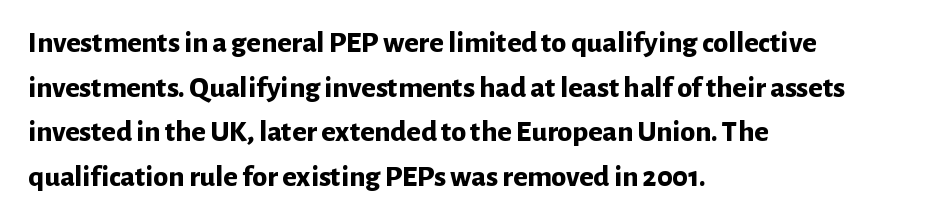
The image shows 30 px bold sans-serif type, upright; set left-aligned, normal line spacing (1.49x), normal letter spacing, not underlined; low stroke contrast and a medium x-height.
